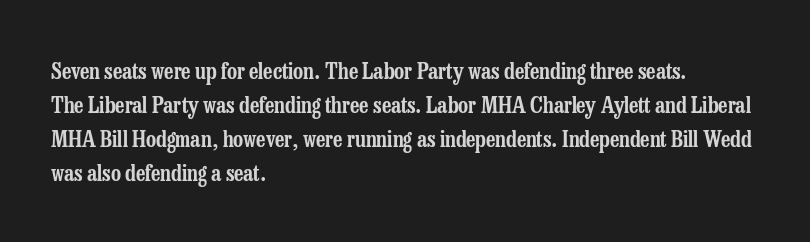
Inter-character spacing is left at the font's built-in metrics. A bare baseline throughout the passage. The typography opts for an upright posture over an oblique one. Casual observation: everything's shoved over to the left.
